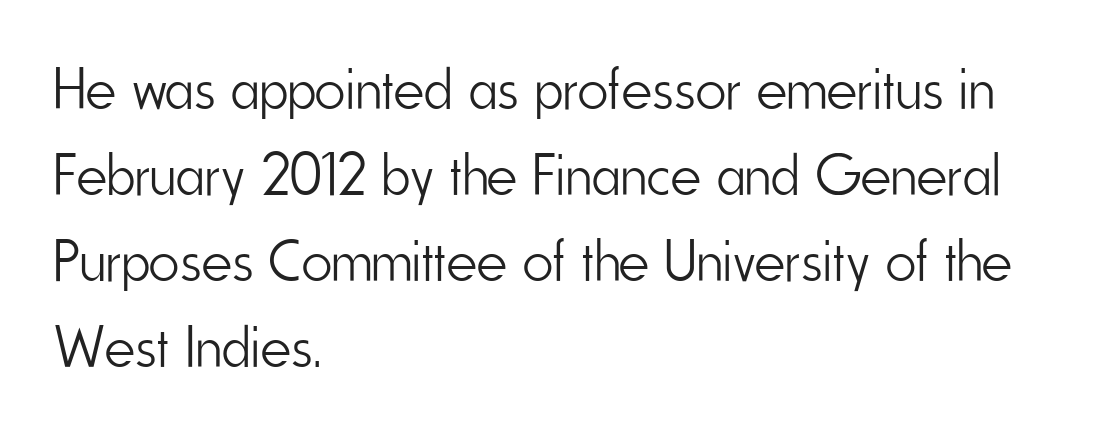
The image shows 59 px light, condensed sans-serif type, upright; set left-aligned, normal line spacing (1.46x), normal letter spacing, not underlined; low stroke contrast and a small x-height.
